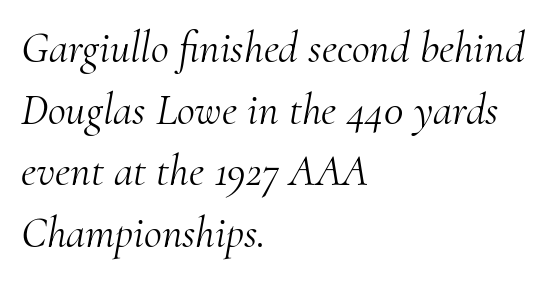
Q: Is the text bold? A: No.
Q: Is the text italic (slanted)? A: Yes, it leans right by about 10 degrees.
Q: Is the typeface a serif or a sans-serif typeface? A: Serif.
Q: Is the text underlined? A: No.
Q: How is the paragraph aligned? A: Left-aligned.
Q: Is the spacing between letters normal or unusually wide? A: Normal.
Q: Is the spacing between lines tight, normal or loose? A: Normal.
Q: Width (condensed, normal, or wide)? A: Normal.
Q: Stroke contrast? A: Medium.
Q: x-height? A: Small.
Q: Monospaced? A: No.
